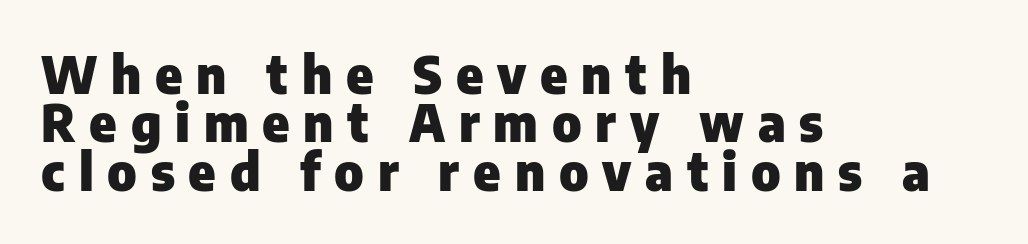
The image shows 51 px heavy sans-serif type, upright; set left-aligned, tight line spacing (0.95x), unusually wide letter spacing (+0.27 em), not underlined; low stroke contrast and a medium x-height.
